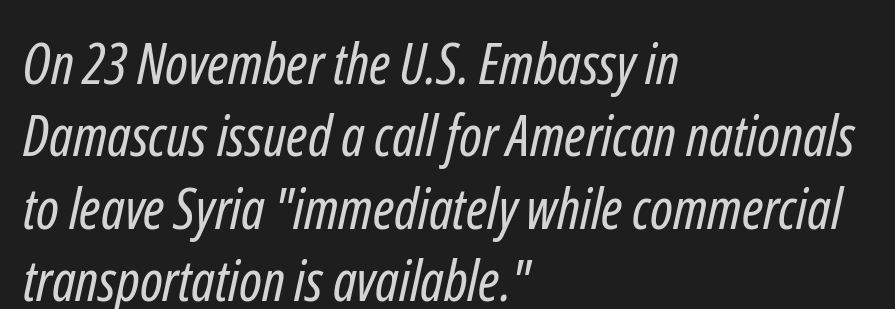
Q: Is the text bold? A: No.
Q: Is the typeface a serif or a sans-serif typeface? A: Sans-serif.
Q: Is the text underlined? A: No.
Q: How is the paragraph aligned? A: Left-aligned.
Q: Is the spacing between letters normal or unusually wide? A: Normal.
Q: Is the spacing between lines tight, normal or loose? A: Normal.
Q: Width (condensed, normal, or wide)? A: Condensed.
Q: Stroke contrast? A: Low.
Q: x-height? A: Medium.
Q: Monospaced? A: No.
